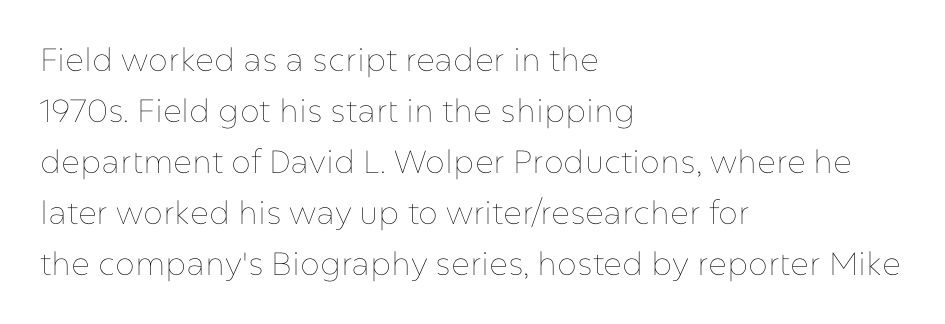
How would I describe the line gaps? Plain and ordinary. How are the letters spaced? Ordinarily, with no added tracking. Each row of text sits above clean, open space. Tall strokes in this sample are plumb rather than angled.
